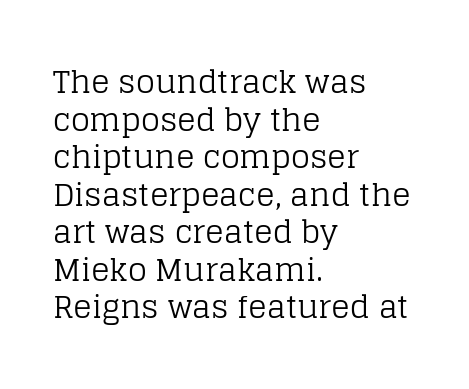
{"serif": "yes", "italic": "no", "bold": "no", "weight": "regular", "width": "normal", "stroke_contrast": "low", "x_height": "large", "monospaced": "no", "underline": "no", "align": "left", "line_spacing_ratio": 1.21, "letter_spacing": "normal", "letter_spacing_em": 0.0, "glyph_px": 31}
